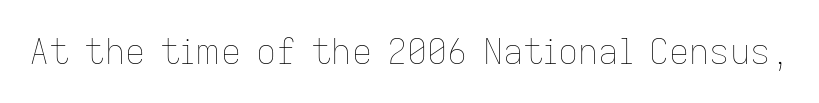
{"italic": "no", "bold": "no", "weight": "thin", "width": "normal", "stroke_contrast": "low", "x_height": "medium", "monospaced": "no", "underline": "no", "letter_spacing": "normal", "letter_spacing_em": 0.0, "glyph_px": 35}
